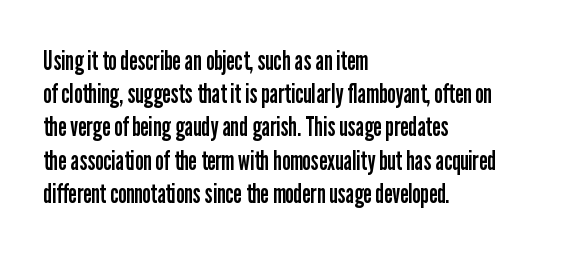
The image shows 27 px text type, upright; set left-aligned, line spacing 1.23x, normal letter spacing, not underlined.
